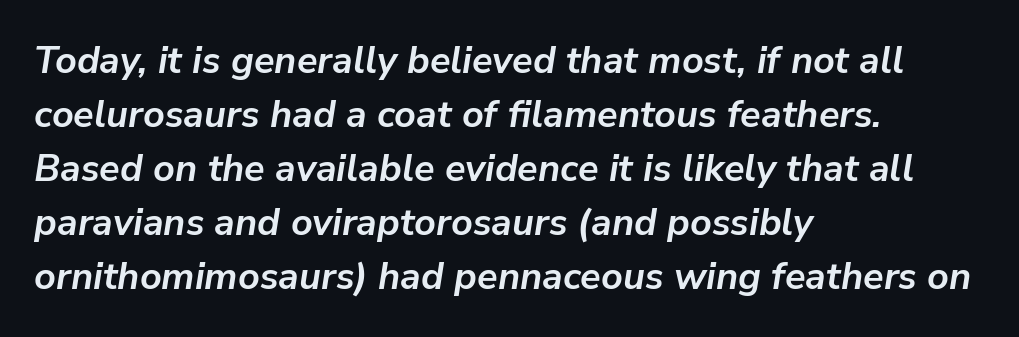
The text carries the slant typical of an italic or oblique font. Plenty of ink on the page — the face is bold. The passage shown stacks its lines at a standard gap. Spacing between characters is what you'd get straight out of the box.
